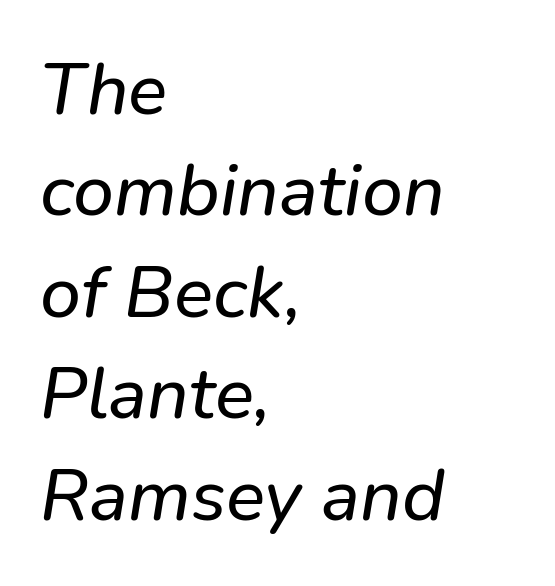
{"italic": "yes", "lean": "right", "slant_degrees": 9, "width": "normal", "stroke_contrast": "low", "x_height": "medium", "monospaced": "no", "underline": "no", "align": "left", "line_spacing": "normal", "line_spacing_ratio": 1.39, "letter_spacing": "normal", "letter_spacing_em": 0.0, "glyph_px": 73}
